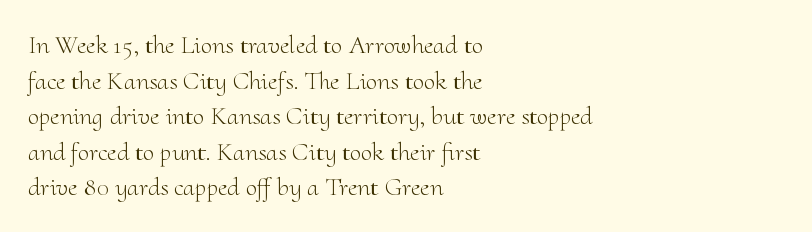
Q: Is the text bold? A: No.
Q: Is the text italic (slanted)? A: No, it is upright.
Q: Is the text underlined? A: No.
Q: How is the paragraph aligned? A: Left-aligned.
Q: Is the spacing between letters normal or unusually wide? A: Normal.
Q: Is the spacing between lines tight, normal or loose? A: Normal.
